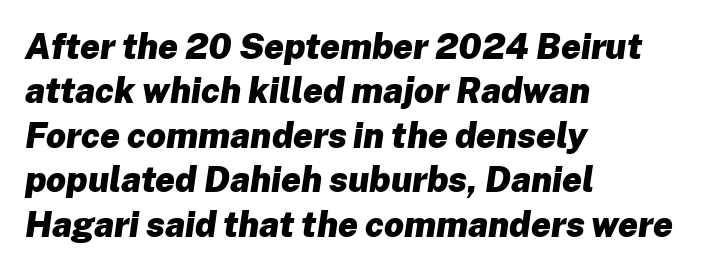
The image shows 35 px heavy type, italic (leaning right); set left-aligned, normal line spacing (1.27x), normal letter spacing, not underlined; low stroke contrast and a medium x-height.
